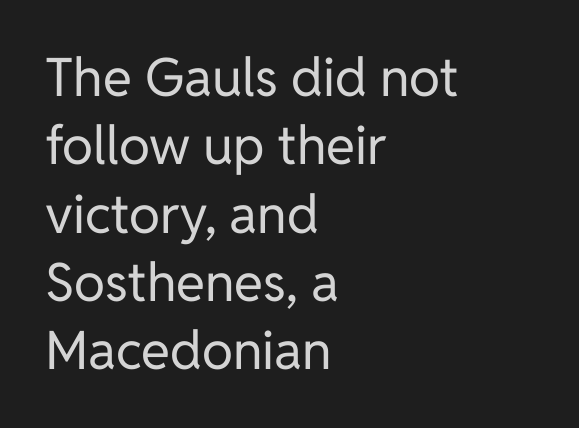
{"serif": "no", "italic": "no", "bold": "no", "weight": "regular", "width": "normal", "stroke_contrast": "low", "x_height": "medium", "monospaced": "no", "underline": "no", "align": "left", "line_spacing": "normal", "line_spacing_ratio": 1.29, "letter_spacing": "normal", "letter_spacing_em": 0.0, "glyph_px": 53}
